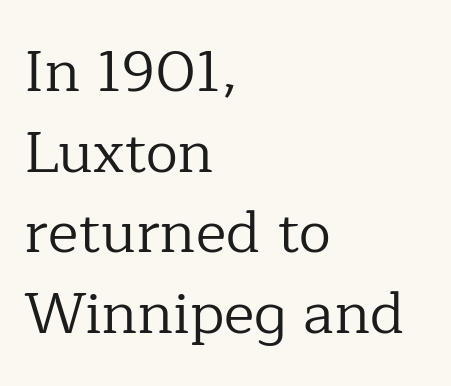
Q: Is the text bold? A: No.
Q: Is the text italic (slanted)? A: No, it is upright.
Q: Is the typeface a serif or a sans-serif typeface? A: Serif.
Q: Is the text underlined? A: No.
Q: How is the paragraph aligned? A: Left-aligned.
Q: Is the spacing between letters normal or unusually wide? A: Normal.
Q: Is the spacing between lines tight, normal or loose? A: Normal.
Q: Width (condensed, normal, or wide)? A: Normal.
Q: Stroke contrast? A: Low.
Q: x-height? A: Medium.
Q: Monospaced? A: No.
